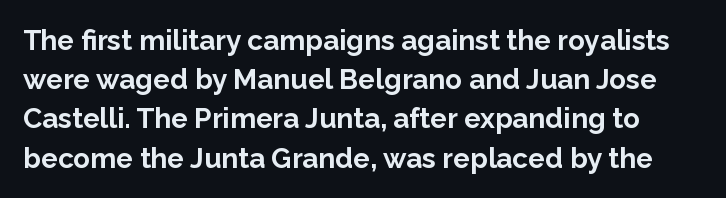
The image shows 28 px bold sans-serif type, upright; set normal line spacing (1.4x), normal letter spacing, not underlined; low stroke contrast and a medium x-height.
